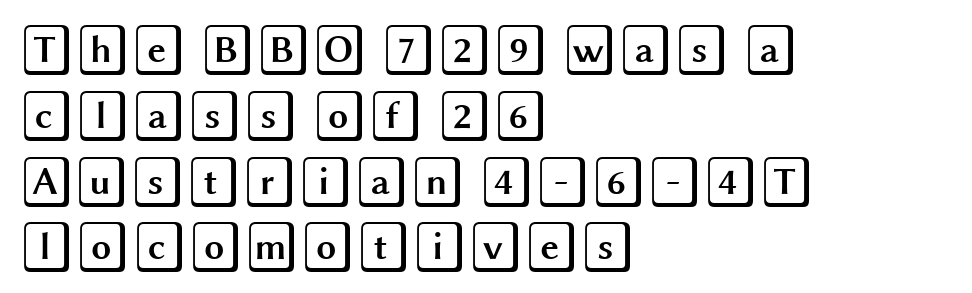
{"italic": "no", "width": "wide", "x_height": "large", "underline": "no", "align": "left", "line_spacing": "normal", "line_spacing_ratio": 1.29, "letter_spacing": "normal", "letter_spacing_em": 0.0, "glyph_px": 51}
